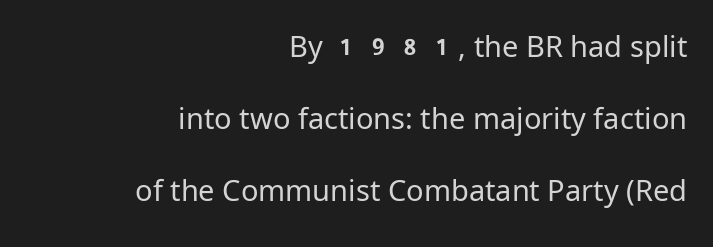
{"serif": "no", "italic": "no", "bold": "no", "weight": "regular", "width": "normal", "stroke_contrast": "low", "x_height": "medium", "monospaced": "no", "underline": "no", "align": "right", "line_spacing": "loose", "line_spacing_ratio": 2.49, "letter_spacing": "normal", "letter_spacing_em": 0.0, "glyph_px": 29}
